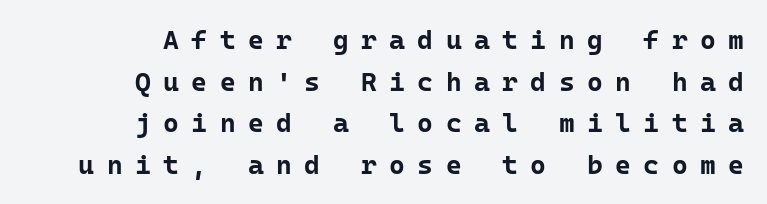
{"italic": "no", "bold": "yes", "underline": "no", "align": "right", "line_spacing": "normal", "line_spacing_ratio": 1.54, "letter_spacing": "wide", "letter_spacing_em": 0.46, "glyph_px": 27}
